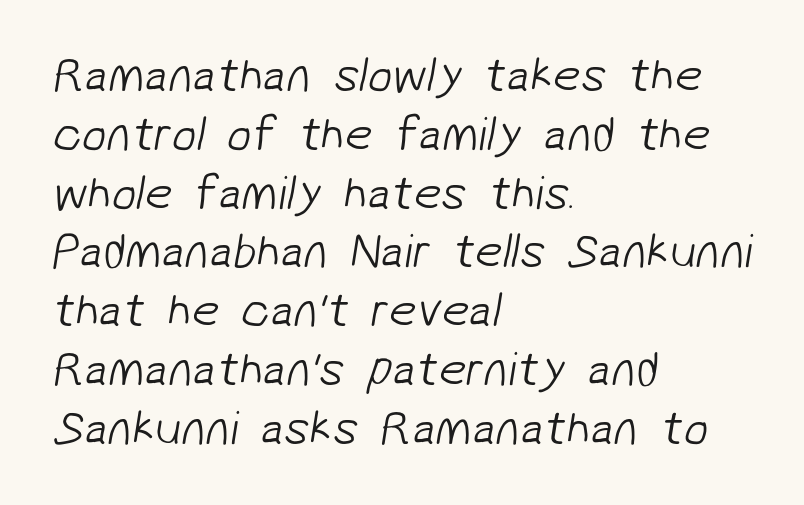
{"serif": "no", "bold": "no", "weight": "light", "width": "normal", "stroke_contrast": "low", "x_height": "medium", "monospaced": "no", "underline": "no", "align": "left", "line_spacing_ratio": 1.2, "letter_spacing": "normal", "letter_spacing_em": 0.0, "glyph_px": 49}
